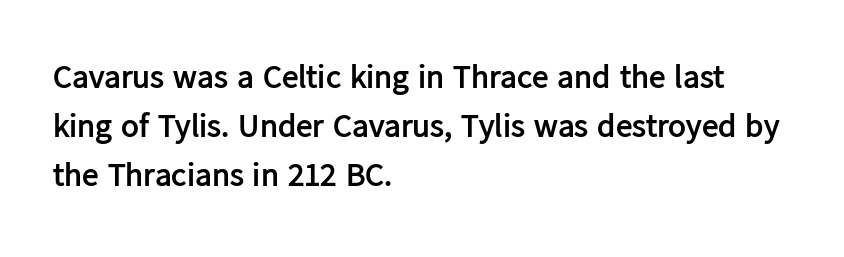
Style check: upright. Regular leading. The area under the type is left untouched. Do the characters align in a grid? No, the font is proportional. The font family rendered here belongs to the sans-serif group. The letterforms sit shoulder to shoulder at normal distance.
